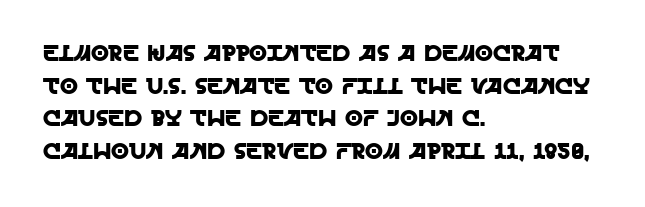
The image shows 23 px text type, upright; set left-aligned, normal line spacing (1.42x), normal letter spacing, not underlined.
